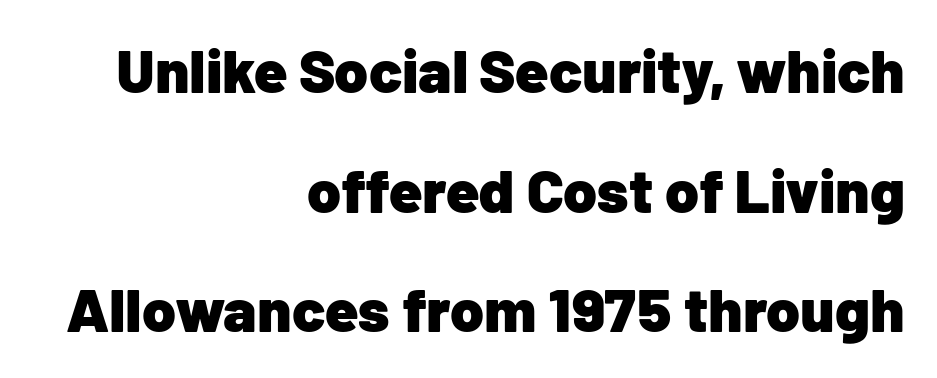
Q: Is the text bold? A: Yes.
Q: Is the text italic (slanted)? A: No, it is upright.
Q: Is the typeface a serif or a sans-serif typeface? A: Sans-serif.
Q: Is the text underlined? A: No.
Q: How is the paragraph aligned? A: Right-aligned.
Q: Is the spacing between letters normal or unusually wide? A: Normal.
Q: Is the spacing between lines tight, normal or loose? A: Loose.
Q: Width (condensed, normal, or wide)? A: Normal.
Q: Stroke contrast? A: Low.
Q: x-height? A: Medium.
Q: Monospaced? A: No.
